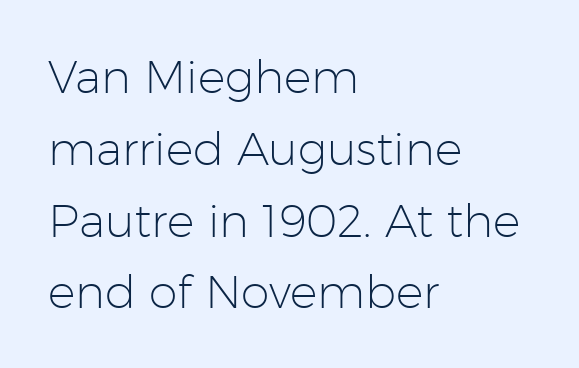
Q: Is the text bold? A: No.
Q: Is the text italic (slanted)? A: No, it is upright.
Q: Is the typeface a serif or a sans-serif typeface? A: Sans-serif.
Q: Is the text underlined? A: No.
Q: How is the paragraph aligned? A: Left-aligned.
Q: Is the spacing between letters normal or unusually wide? A: Normal.
Q: Is the spacing between lines tight, normal or loose? A: Normal.
Q: Width (condensed, normal, or wide)? A: Normal.
Q: Stroke contrast? A: Low.
Q: x-height? A: Medium.
Q: Monospaced? A: No.
